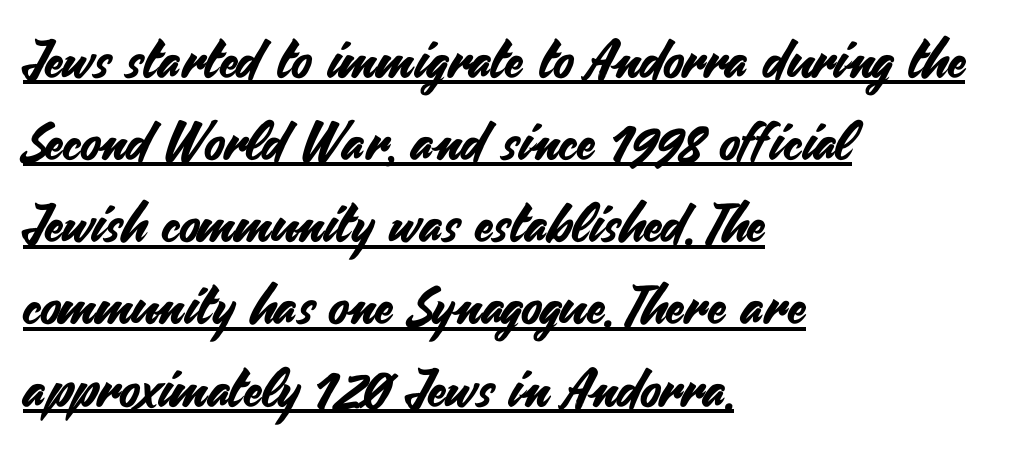
A baseline rule has been typeset under these characters. The designer went with a sans here, leaving each stem footless. Does extra space separate the letters? No, they use regular spacing. Is the block centered? No — it sits flush against the left margin.
